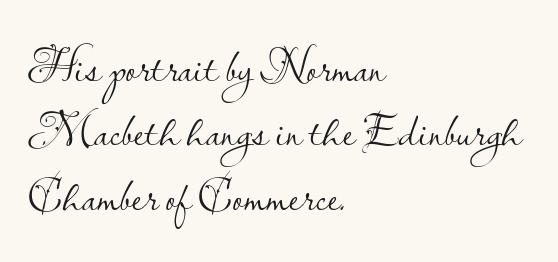
Weight: not bold — regular or lighter. This rendering features lettering with no underline. Does the type have serifs? No, each stem ends abruptly. Character widths vary here, with narrow letters taking less room than wide ones.
